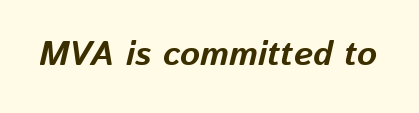
The image shows 34 px bold type, italic (leaning right); set normal letter spacing, not underlined; low stroke contrast and a medium x-height.
